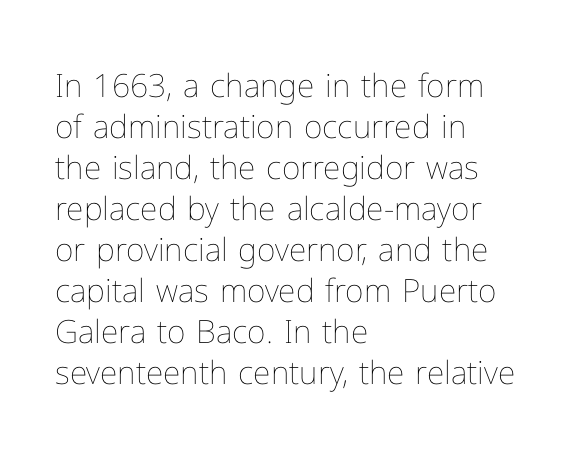
The image shows 32 px thin type, upright; set left-aligned, normal line spacing (1.28x), normal letter spacing, not underlined; low stroke contrast and a medium x-height.
